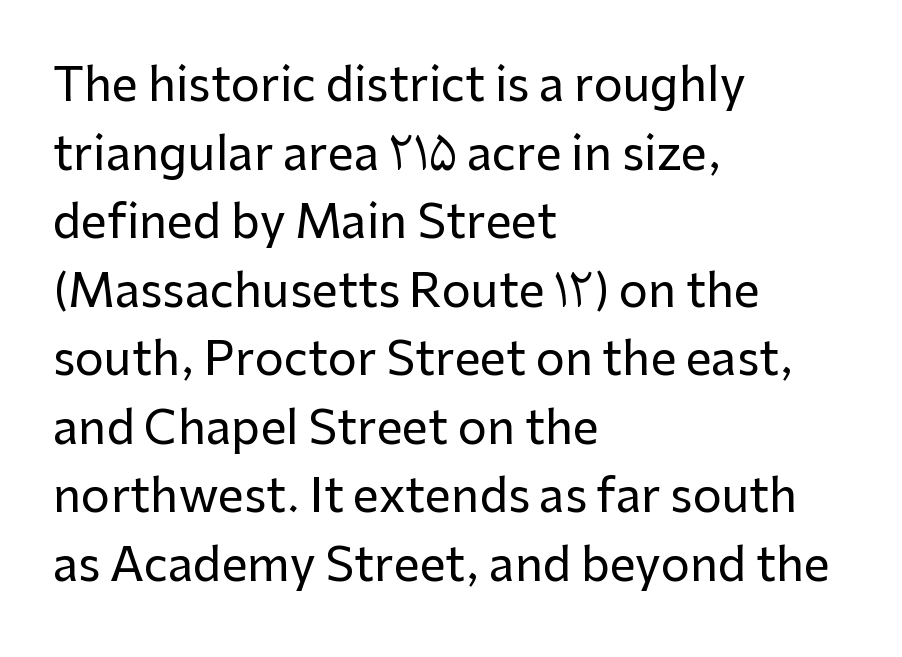
The image shows 46 px sans-serif type, upright; set left-aligned, normal line spacing (1.49x), normal letter spacing, not underlined; low stroke contrast and a medium x-height.
